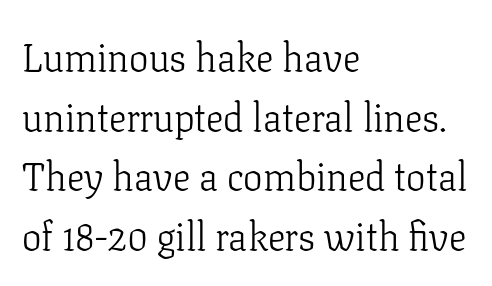
The image shows 39 px light serif type, upright; set left-aligned, normal line spacing (1.53x), normal letter spacing, not underlined; low stroke contrast and a medium x-height.
